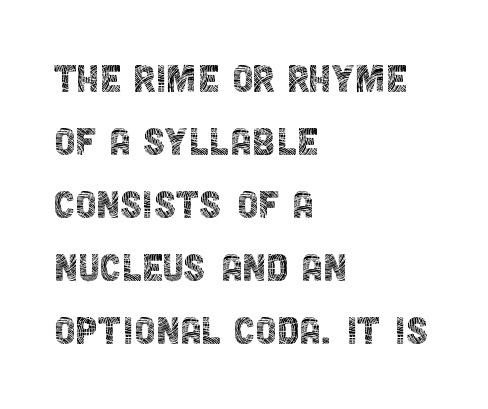
The image shows 48 px thin, condensed sans-serif type, upright; set left-aligned, normal line spacing (1.31x), normal letter spacing, not underlined; a large x-height.
